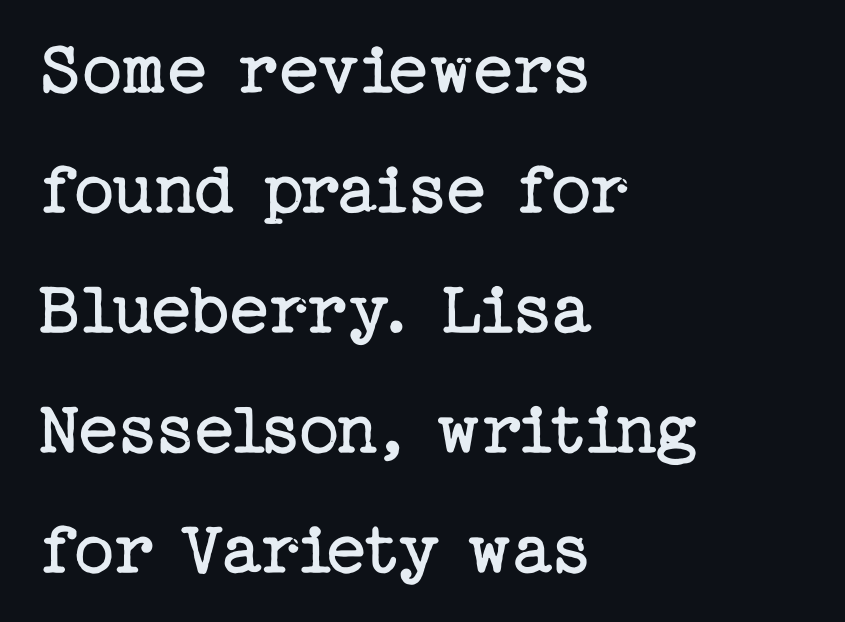
The image shows 78 px regular-weight serif type, upright; set left-aligned, normal line spacing (1.54x), normal letter spacing, not underlined; low stroke contrast and a medium x-height.
